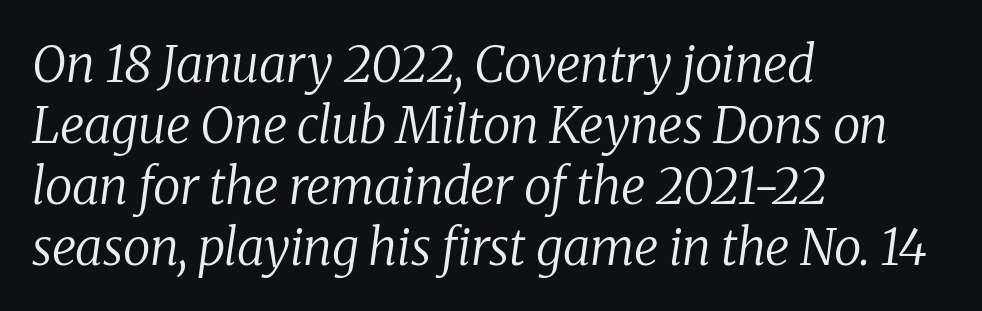
Each letter keeps its own natural width here, so spacing adapts to shape. The rendering keeps characters at their native spacing. The strip under each line holds only bare page. Heft: none added — not bold.
